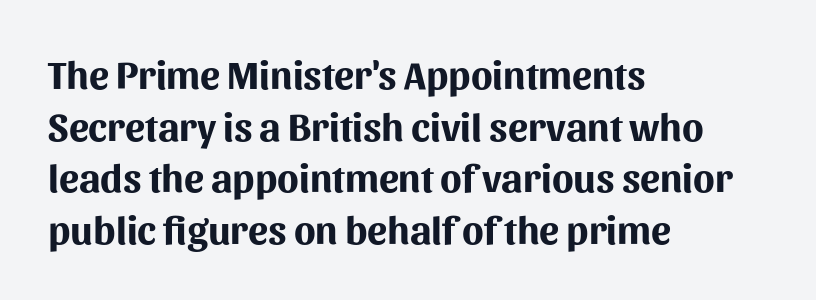
The image shows 40 px bold sans-serif type, upright; set left-aligned, normal line spacing (1.29x), normal letter spacing, not underlined; medium stroke contrast and a medium x-height.
